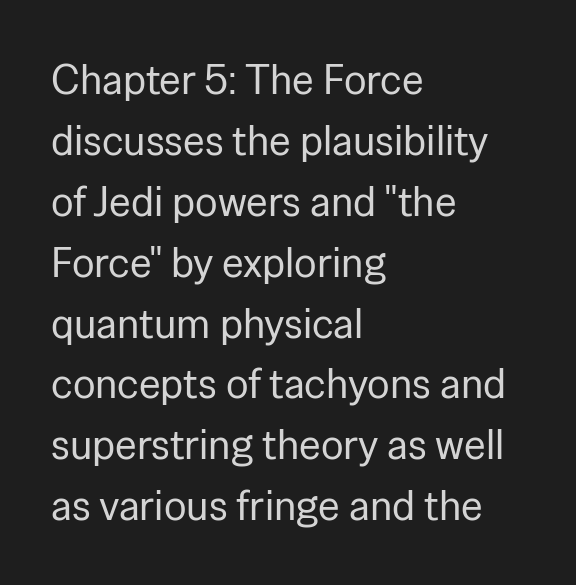
Are there feet on the stems? There aren't — it's a sans. No heavy texture on the line: the type isn't bold. Each letter keeps its own natural width here, so spacing adapts to shape. Notice how the passage keeps a crisp vertical edge on the left only. Anything drawn beneath the words? Only blank space.
